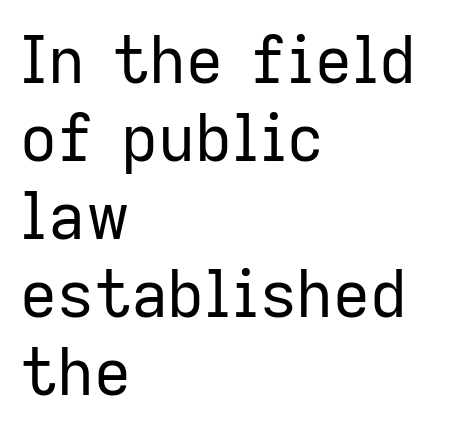
{"serif": "no", "italic": "no", "bold": "no", "weight": "regular", "width": "normal", "stroke_contrast": "low", "x_height": "medium", "monospaced": "no", "underline": "no", "align": "left", "line_spacing_ratio": 1.22, "letter_spacing": "normal", "letter_spacing_em": 0.0, "glyph_px": 64}
